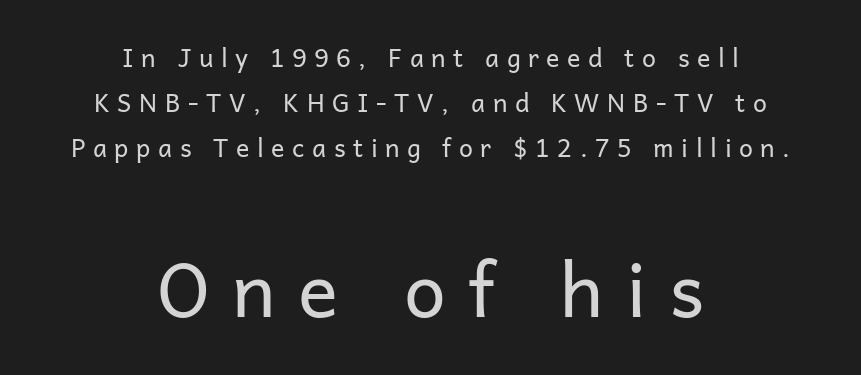
The image shows 75 px regular-weight sans-serif type, upright; set centered, line spacing 1.81x, unusually wide letter spacing (+0.3 em), not underlined; the second (bottom) block is 3.0x larger; low stroke contrast and a medium x-height.
